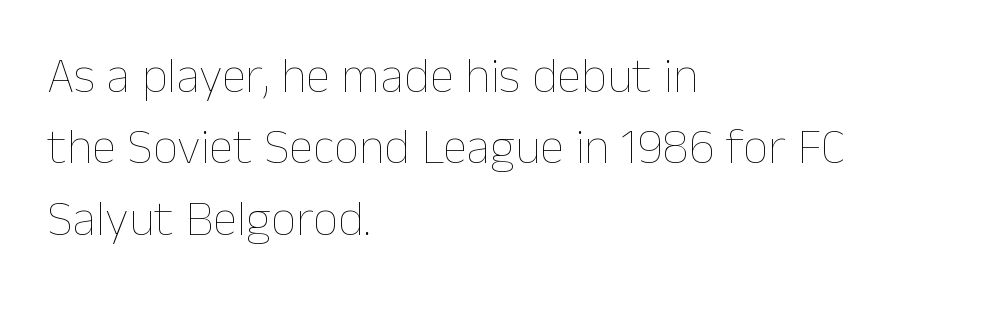
The image shows 50 px thin type, upright; set left-aligned, normal line spacing (1.43x), normal letter spacing, not underlined; low stroke contrast and a medium x-height.
